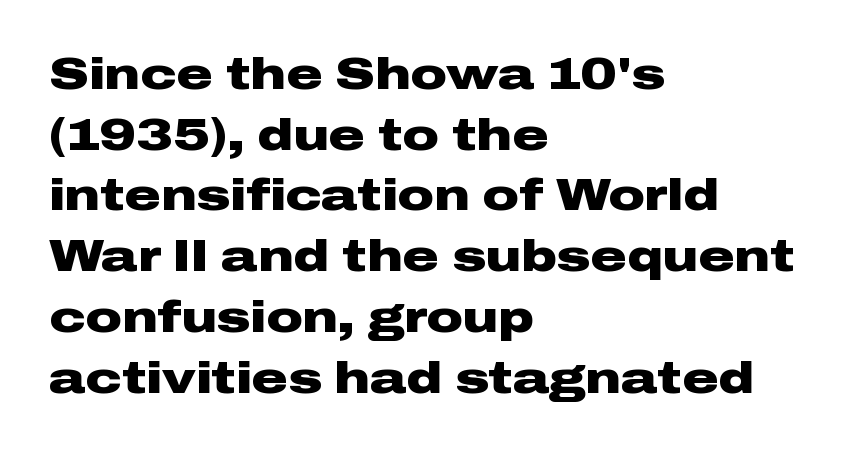
{"serif": "no", "italic": "no", "bold": "yes", "weight": "heavy", "width": "wide", "stroke_contrast": "low", "x_height": "medium", "monospaced": "no", "underline": "no", "align": "left", "line_spacing": "normal", "line_spacing_ratio": 1.35, "letter_spacing": "normal", "letter_spacing_em": 0.0, "glyph_px": 45}
